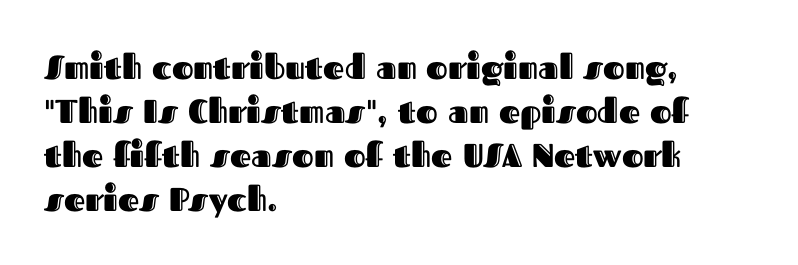
{"italic": "no", "width": "normal", "x_height": "medium", "monospaced": "no", "underline": "no", "align": "left", "line_spacing": "normal", "line_spacing_ratio": 1.33, "letter_spacing": "normal", "letter_spacing_em": 0.0, "glyph_px": 33}
